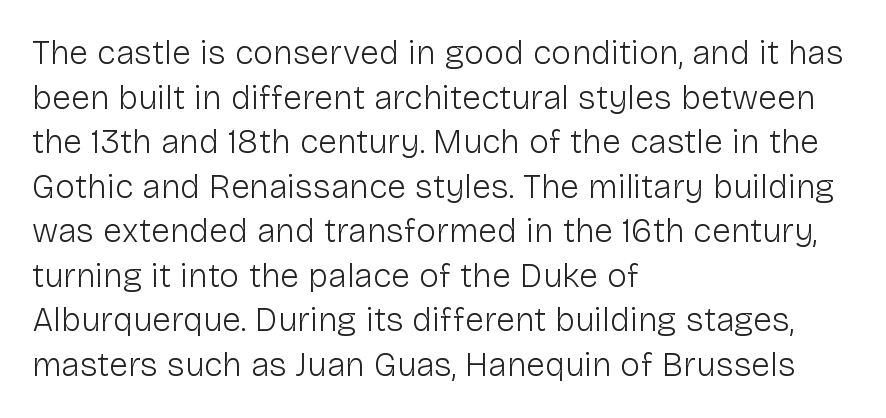
Honestly, there is no underline to notice here at all. A typesetter would label this face a sans. Honestly, the row spacing looks completely unremarkable. Think of a printed novel: that variable character pitch is what you see here. This rendering uses left alignment, leaving the right contour irregular. Counters stay open thanks to moderate or lighter strokes.
